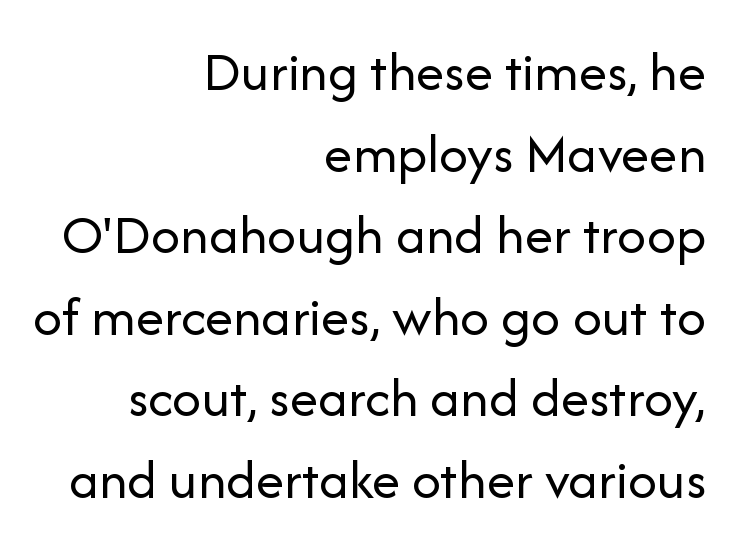
Q: Is the text bold? A: No.
Q: Is the text italic (slanted)? A: No, it is upright.
Q: Is the typeface a serif or a sans-serif typeface? A: Sans-serif.
Q: Is the text underlined? A: No.
Q: How is the paragraph aligned? A: Right-aligned.
Q: Is the spacing between letters normal or unusually wide? A: Normal.
Q: Is the spacing between lines tight, normal or loose? A: Normal.
Q: Width (condensed, normal, or wide)? A: Normal.
Q: Stroke contrast? A: Low.
Q: x-height? A: Medium.
Q: Monospaced? A: No.
